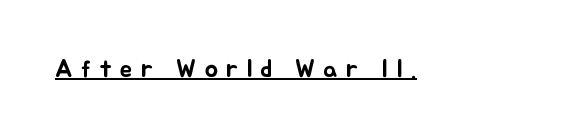
A typesetter would mark this as roman, not italic. Glyph-to-glyph distance is far greater than everyday printed text. What decoration does the sample have? An underline.
